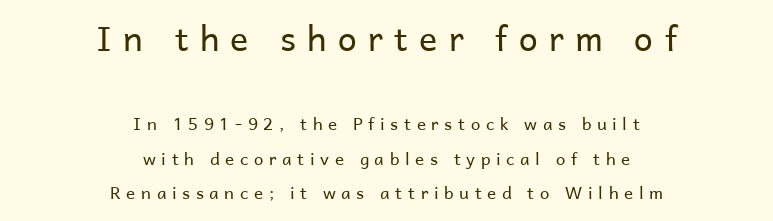
{"serif": "no", "italic": "no", "bold": "no", "weight": "regular", "width": "normal", "stroke_contrast": "low", "x_height": "medium", "monospaced": "no", "underline": "no", "align": "center", "line_spacing": "loose", "line_spacing_ratio": 2.03, "letter_spacing": "wide", "letter_spacing_em": 0.33, "larger_block": "first", "size_ratio": 2.0, "glyph_px": 34}
